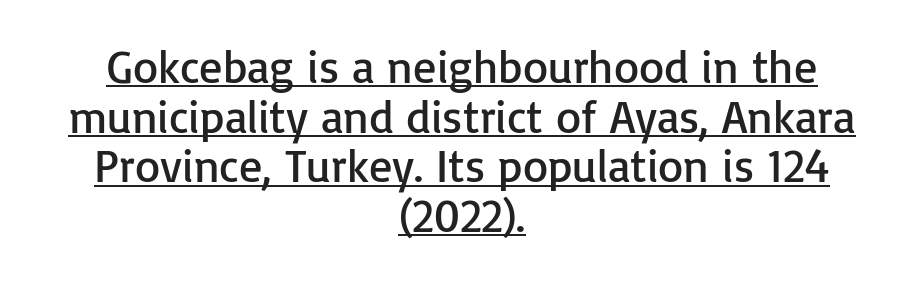
Q: Is the text bold? A: No.
Q: Is the text italic (slanted)? A: No, it is upright.
Q: Is the typeface a serif or a sans-serif typeface? A: Sans-serif.
Q: Is the text underlined? A: Yes.
Q: How is the paragraph aligned? A: Centered.
Q: Is the spacing between letters normal or unusually wide? A: Normal.
Q: Is the spacing between lines tight, normal or loose? A: Tight.
Q: Width (condensed, normal, or wide)? A: Normal.
Q: Stroke contrast? A: Low.
Q: x-height? A: Medium.
Q: Monospaced? A: No.
